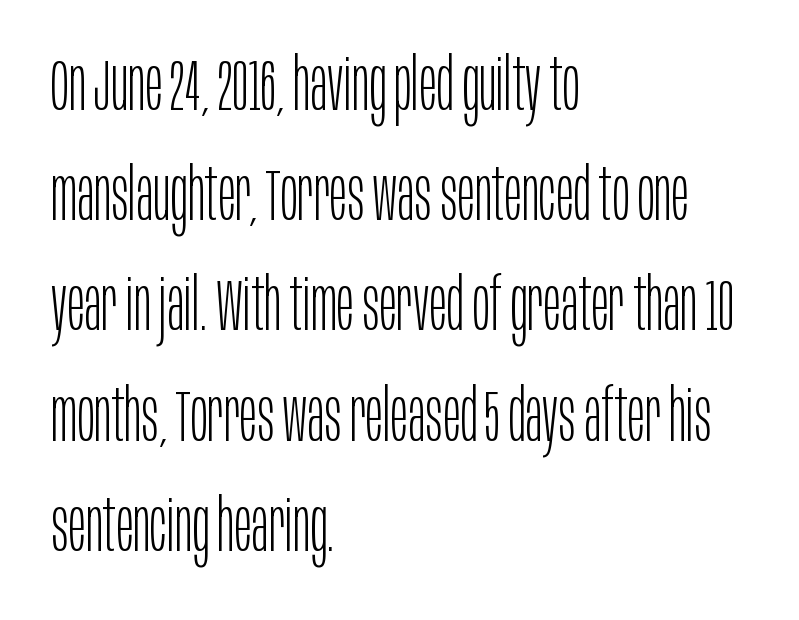
Q: Is the text bold? A: No.
Q: Is the text italic (slanted)? A: No, it is upright.
Q: Is the typeface a serif or a sans-serif typeface? A: Sans-serif.
Q: Is the text underlined? A: No.
Q: How is the paragraph aligned? A: Left-aligned.
Q: Is the spacing between letters normal or unusually wide? A: Normal.
Q: Is the spacing between lines tight, normal or loose? A: Normal.
Q: Width (condensed, normal, or wide)? A: Condensed.
Q: Stroke contrast? A: Low.
Q: x-height? A: Large.
Q: Monospaced? A: No.
